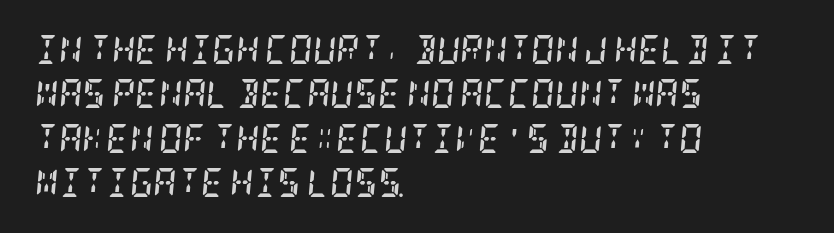
Examine the stroke ends and you'll spot serifs. Weight: bold. Line starts are locked; line ends wander. Observe the lean: these are italic letterforms.
